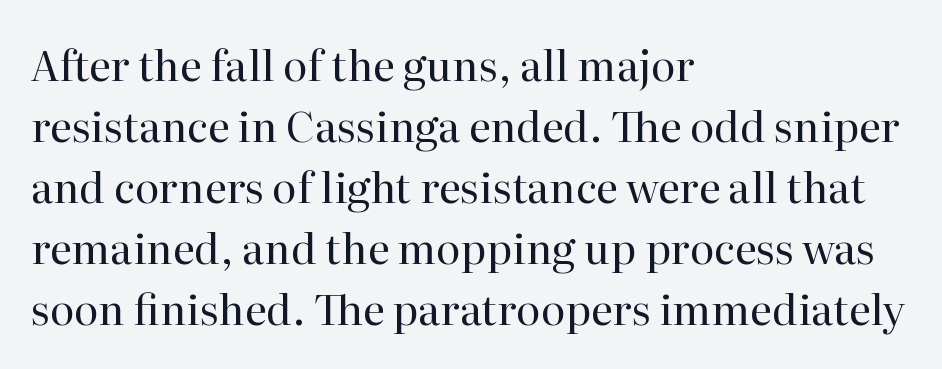
Q: Is the text bold? A: No.
Q: Is the text italic (slanted)? A: No, it is upright.
Q: Is the typeface a serif or a sans-serif typeface? A: Serif.
Q: Is the text underlined? A: No.
Q: How is the paragraph aligned? A: Left-aligned.
Q: Is the spacing between letters normal or unusually wide? A: Normal.
Q: Is the spacing between lines tight, normal or loose? A: Normal.
Q: Width (condensed, normal, or wide)? A: Normal.
Q: Stroke contrast? A: High.
Q: x-height? A: Medium.
Q: Monospaced? A: No.
